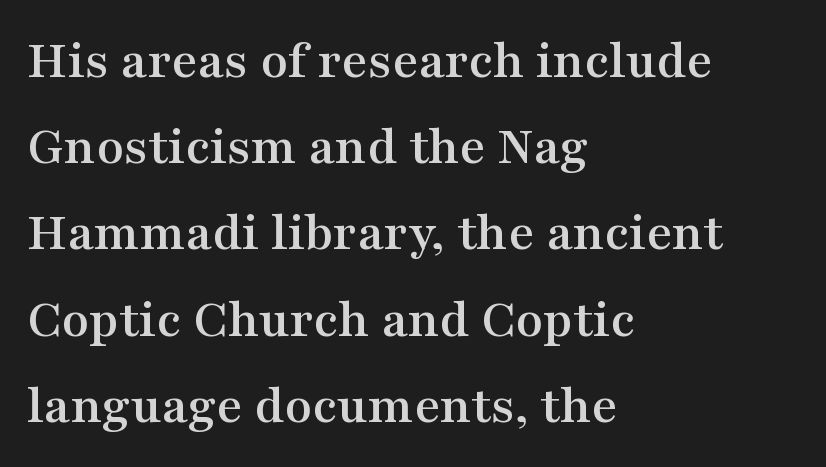
Q: Is the text italic (slanted)? A: No, it is upright.
Q: Is the typeface a serif or a sans-serif typeface? A: Serif.
Q: Is the text underlined? A: No.
Q: How is the paragraph aligned? A: Left-aligned.
Q: Is the spacing between letters normal or unusually wide? A: Normal.
Q: Is the spacing between lines tight, normal or loose? A: Normal.
Q: Width (condensed, normal, or wide)? A: Wide.
Q: Stroke contrast? A: Medium.
Q: x-height? A: Medium.
Q: Monospaced? A: No.
